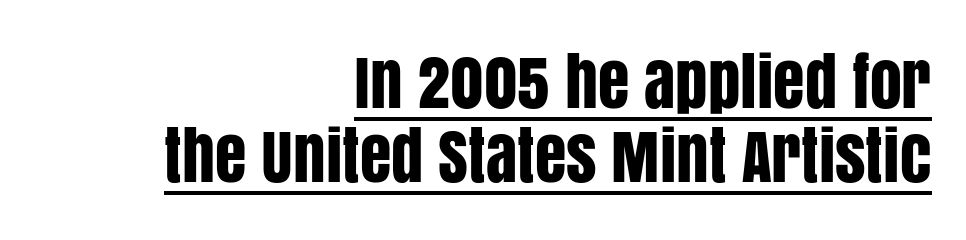
Q: Is the text italic (slanted)? A: No, it is upright.
Q: Is the typeface a serif or a sans-serif typeface? A: Sans-serif.
Q: Is the text underlined? A: Yes.
Q: How is the paragraph aligned? A: Right-aligned.
Q: Is the spacing between letters normal or unusually wide? A: Normal.
Q: Width (condensed, normal, or wide)? A: Condensed.
Q: Stroke contrast? A: Low.
Q: x-height? A: Large.
Q: Monospaced? A: No.
